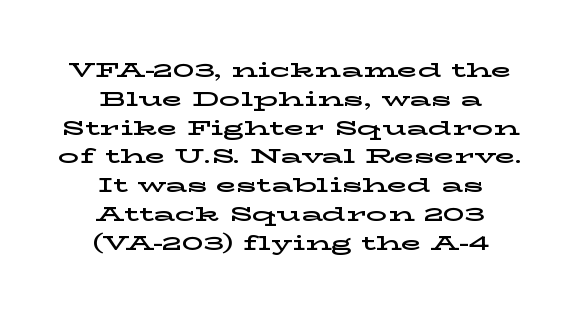
Posture: upright roman. Baseline-to-baseline distance is the conventional proportion of letter height. Rule under the text: the space is simply empty. The letterforms sit shoulder to shoulder at normal distance. One-word summary of the alignment: center.
